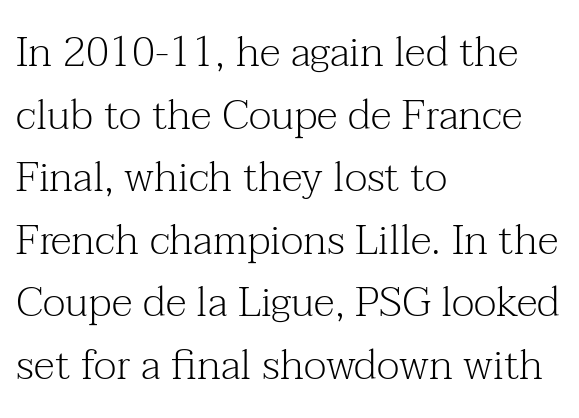
The image shows 42 px light serif type, upright; set left-aligned, normal line spacing (1.49x), normal letter spacing, not underlined; medium stroke contrast and a medium x-height.
